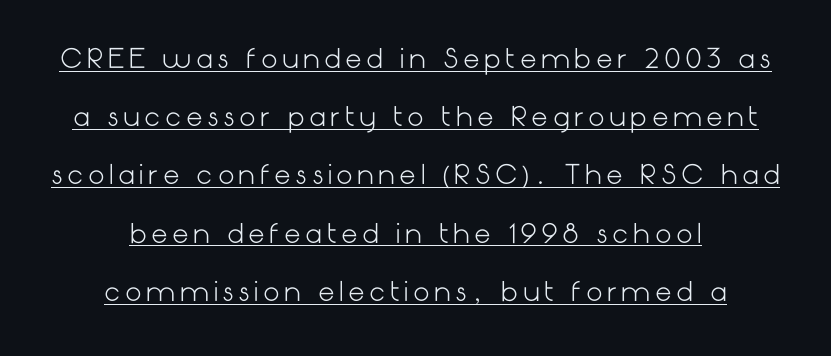
{"italic": "no", "bold": "no", "underline": "yes", "align": "center", "line_spacing": "loose", "line_spacing_ratio": 2.24, "glyph_px": 26}
